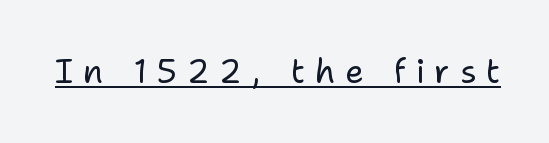
A typesetter would call this heavily tracked-out type. Is this a fixed-width face? No — the glyphs have proportional, varying widths. Underline: present. The font's upright variant was chosen for this text. The type family on display is of the sans-serif kind. Counters stay open thanks to moderate or lighter strokes.
